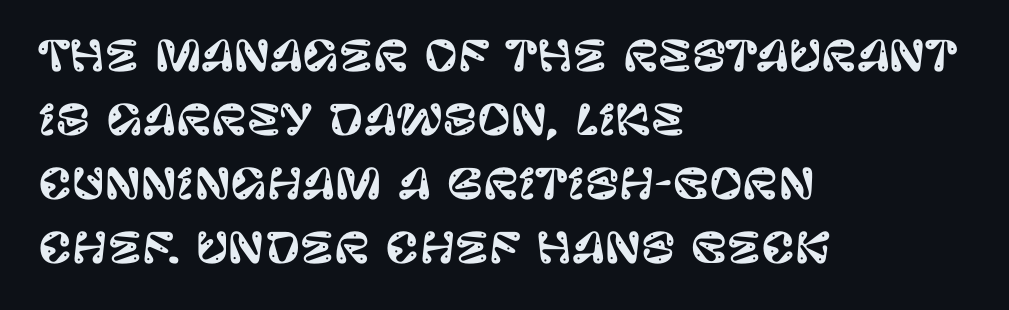
Q: Is the text italic (slanted)? A: Yes.
Q: Is the typeface a serif or a sans-serif typeface? A: Sans-serif.
Q: Is the text underlined? A: No.
Q: How is the paragraph aligned? A: Left-aligned.
Q: Is the spacing between letters normal or unusually wide? A: Normal.
Q: Is the spacing between lines tight, normal or loose? A: Normal.
Q: Width (condensed, normal, or wide)? A: Normal.
Q: Stroke contrast? A: Low.
Q: x-height? A: Large.
Q: Monospaced? A: No.
